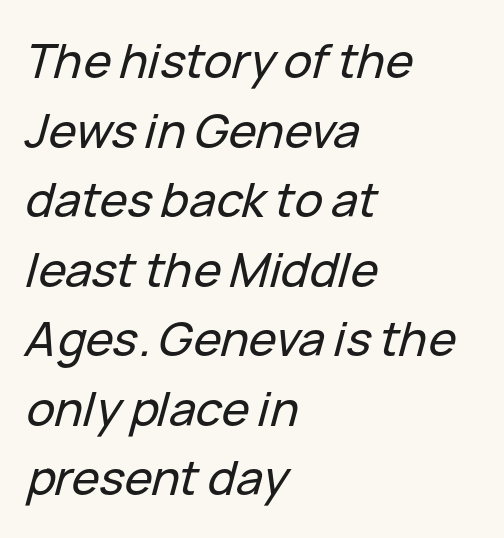
The image shows 47 px text type, italic (leaning right); set left-aligned, normal line spacing (1.48x), normal letter spacing, not underlined; low stroke contrast and a medium x-height.
